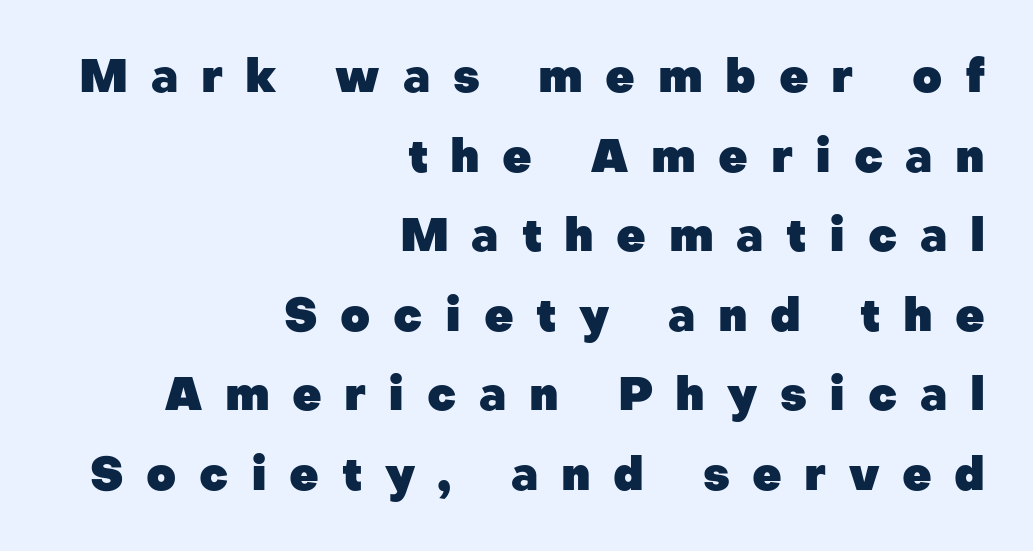
Q: Is the text bold? A: Yes.
Q: Is the text italic (slanted)? A: No, it is upright.
Q: Is the typeface a serif or a sans-serif typeface? A: Sans-serif.
Q: Is the text underlined? A: No.
Q: How is the paragraph aligned? A: Right-aligned.
Q: Is the spacing between letters normal or unusually wide? A: Unusually wide.
Q: Width (condensed, normal, or wide)? A: Normal.
Q: Stroke contrast? A: Low.
Q: x-height? A: Medium.
Q: Monospaced? A: No.
